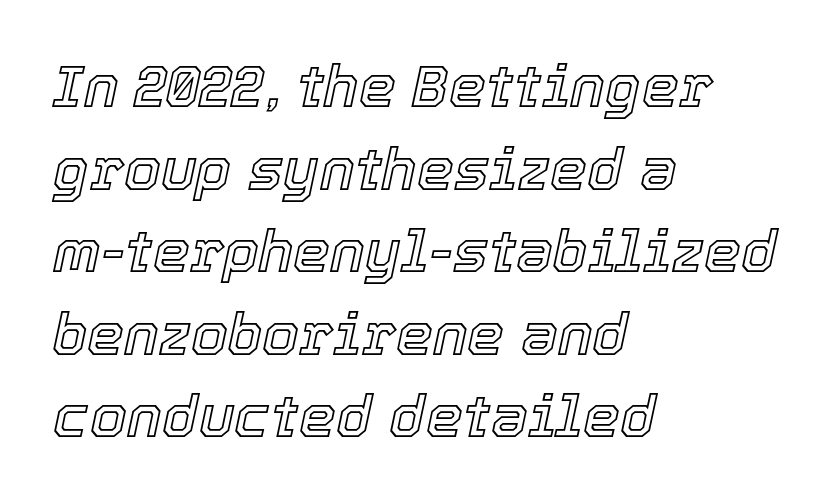
Short and long lines alike share a common starting point at left. The font's italic variant was chosen for this text. A typesetter would call this leading conventional body-copy spacing. Is this a fixed-width face? No — the glyphs have proportional, varying widths. Descenders hang freely into open space. The letters sit at their default tracking, neither squeezed nor spread.
